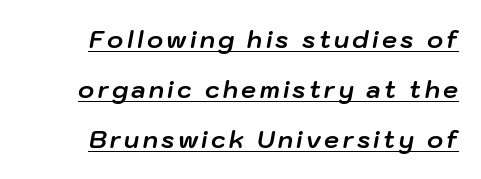
The image shows 24 px bold type, italic (leaning right); set right-aligned, loose line spacing (2.09x), underlined.
